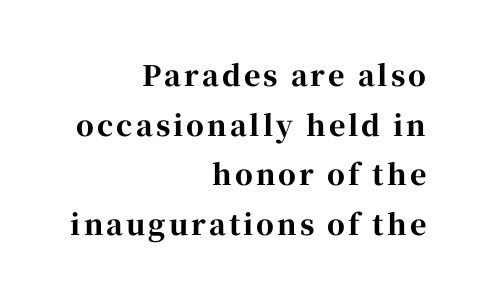
This sample is right-justified, so line beginnings fall wherever the words allow. Each letter keeps its own natural width here, so spacing adapts to shape. Strong, thick strokes mark this as bold type. Is there any slant? The stems are plumb. The zone under the glyphs is completely vacant.
